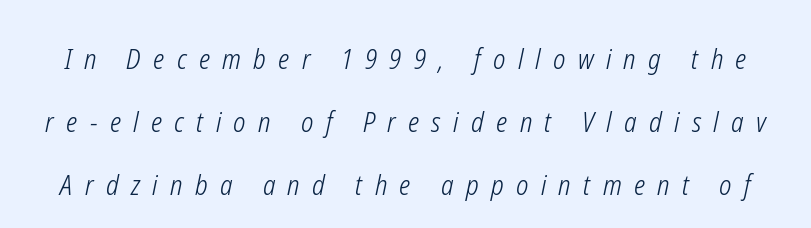
Stroke thickness stays within the range of a standard reading face or lighter. Notice the wide empty band between every row — that's loose leading. Short note: letters widely spaced. When letters slant like this, we call the style italic. The zone under the glyphs is completely vacant.
